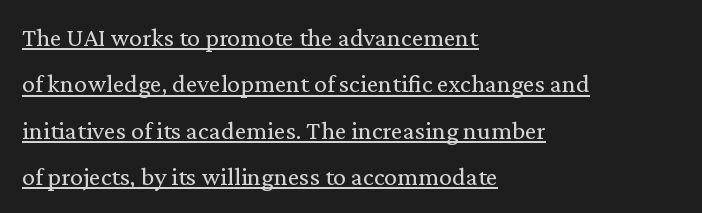
Q: Is the text bold? A: No.
Q: Is the text italic (slanted)? A: No, it is upright.
Q: Is the text underlined? A: Yes.
Q: How is the paragraph aligned? A: Left-aligned.
Q: Is the spacing between letters normal or unusually wide? A: Normal.
